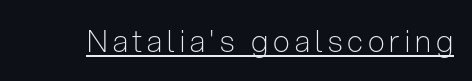
Q: Is the text bold? A: No.
Q: Is the text italic (slanted)? A: No, it is upright.
Q: Is the typeface a serif or a sans-serif typeface? A: Sans-serif.
Q: Is the text underlined? A: Yes.
Q: Width (condensed, normal, or wide)? A: Condensed.
Q: Stroke contrast? A: Low.
Q: x-height? A: Medium.
Q: Monospaced? A: No.
